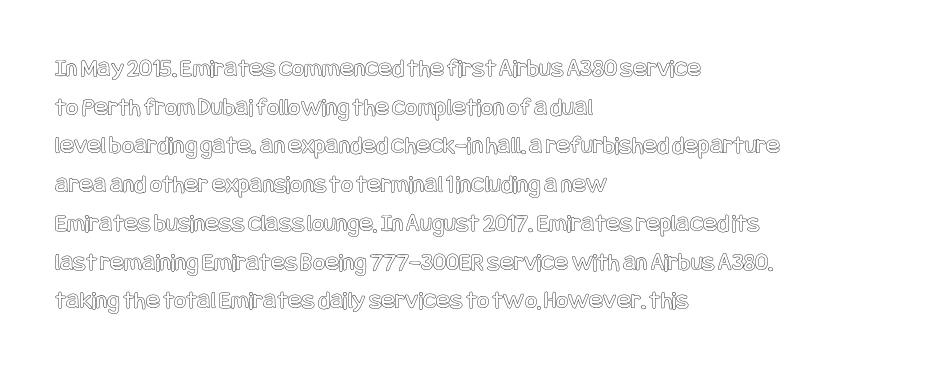
{"italic": "no", "underline": "no", "align": "left", "line_spacing": "normal", "line_spacing_ratio": 1.49, "letter_spacing": "normal", "letter_spacing_em": 0.0, "glyph_px": 26}
